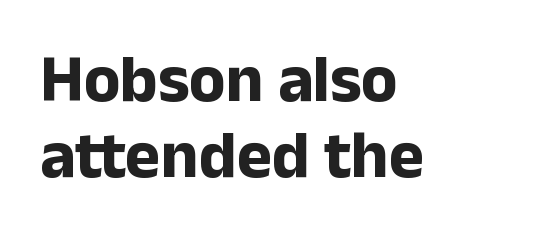
Which margin do the lines hug? The left one — the right edge is uneven. When letters stand straight like this, we call the style roman or upright. Note: no serifs on the glyphs. Words float on clear page, feet unadorned. Does the weight exceed regular? Yes, all the way to bold. A typesetter would call this proportional, since set widths differ per character.
